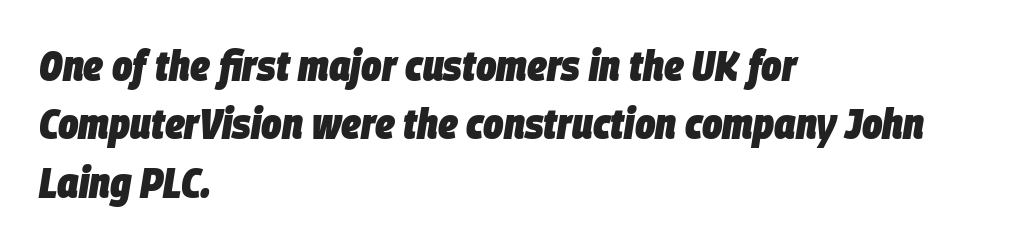
Evenly set lines give the paragraph a standard silhouette. The zone under the glyphs is completely vacant. Notice how thick the strokes are: this is what a full bold looks like. Words appear dense and cohesive because spacing is normal. These lines are rendered in a variable-pitch font.
